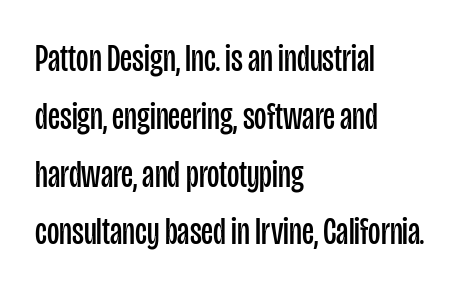
Vertical strokes here are truly vertical. Here the designer chose a conventional face with non-uniform glyph widths. This sample is left-justified, so line endings fall wherever the words run out. The rendering keeps characters at their native spacing. Rows of type keep a routine distance in the vertical direction.
